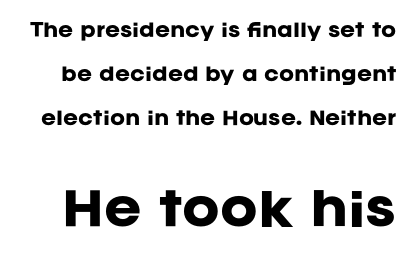
The image shows 45 px heavy sans-serif type, upright; set loose line spacing (2.45x), normal letter spacing, not underlined; the second (bottom) block is 2.5x larger; low stroke contrast and a large x-height.
